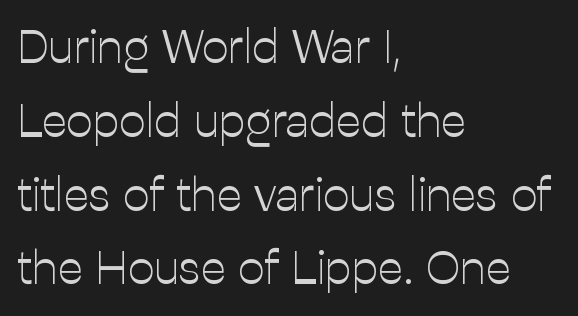
The image shows 47 px light sans-serif type, upright; set left-aligned, normal line spacing (1.57x), normal letter spacing, not underlined; low stroke contrast and a medium x-height.
